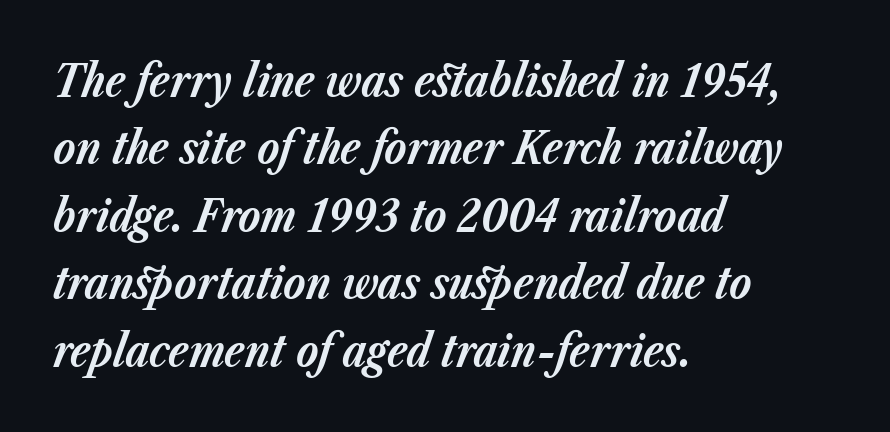
{"italic": "yes", "lean": "right", "slant_degrees": 23, "bold": "yes", "weight": "bold", "width": "normal", "stroke_contrast": "low", "x_height": "medium", "monospaced": "no", "underline": "no", "align": "left", "line_spacing": "normal", "line_spacing_ratio": 1.5, "letter_spacing": "normal", "letter_spacing_em": 0.0, "glyph_px": 45}
